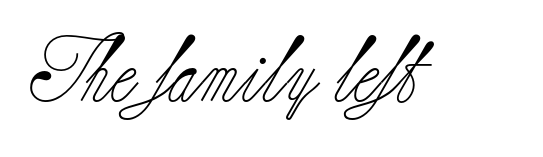
The image shows 65 px light serif type; set normal letter spacing, not underlined; low stroke contrast and a small x-height.
